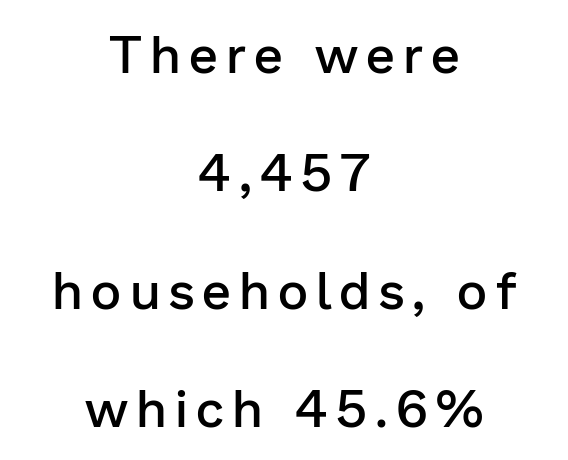
Weight: semibold (demi). Here the designer chose a conventional face with non-uniform glyph widths. To sum up the face: it is a sans, with no serifs. Bare-footed words on every line. The lines in this sample share a center point and differ in where they start and stop. These lines were composed using upright roman letters.
